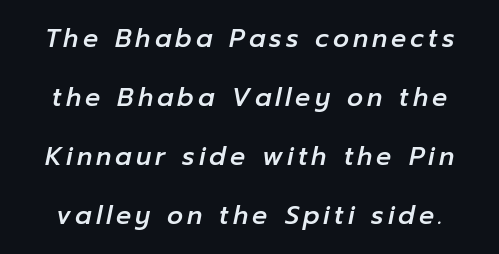
Quick note: italic. No word sits above an underline. The passage shown stacks its lines with a broad gap.
